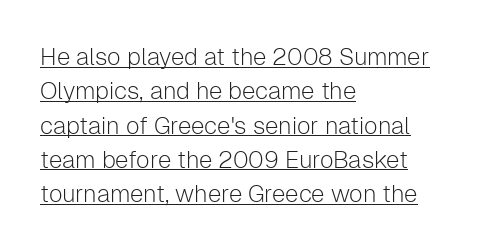
Q: Is the text bold? A: No.
Q: Is the text italic (slanted)? A: No, it is upright.
Q: Is the text underlined? A: Yes.
Q: How is the paragraph aligned? A: Left-aligned.
Q: Is the spacing between letters normal or unusually wide? A: Normal.
Q: Is the spacing between lines tight, normal or loose? A: Normal.
